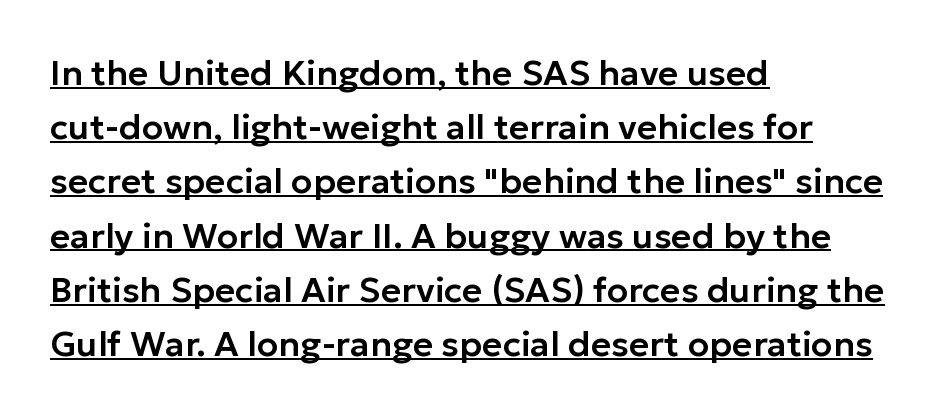
{"serif": "no", "italic": "no", "width": "normal", "stroke_contrast": "low", "x_height": "medium", "monospaced": "no", "underline": "yes", "align": "left", "line_spacing": "normal", "line_spacing_ratio": 1.55, "letter_spacing": "normal", "letter_spacing_em": 0.0, "glyph_px": 35}
